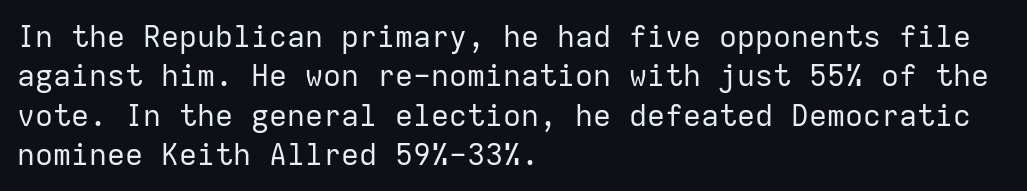
Left-aligned paragraph, ragged on the right. This sample keeps an unexceptional amount of space between lines. Inter-character spacing is left at the font's built-in metrics. The words here are not underlined. Each letter, wide or thin by design, is forced into the same width here. The lettering stays uniformly vertical, giving the passage a roman look.
